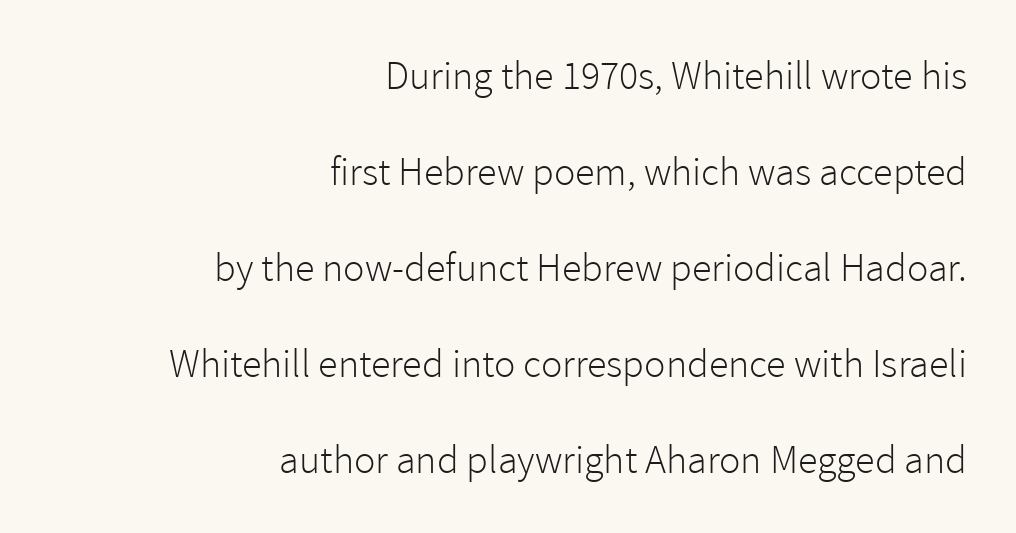
Q: Is the text bold? A: No.
Q: Is the text italic (slanted)? A: No, it is upright.
Q: Is the typeface a serif or a sans-serif typeface? A: Sans-serif.
Q: Is the text underlined? A: No.
Q: How is the paragraph aligned? A: Right-aligned.
Q: Is the spacing between letters normal or unusually wide? A: Normal.
Q: Is the spacing between lines tight, normal or loose? A: Loose.
Q: Width (condensed, normal, or wide)? A: Normal.
Q: x-height? A: Medium.
Q: Monospaced? A: No.
